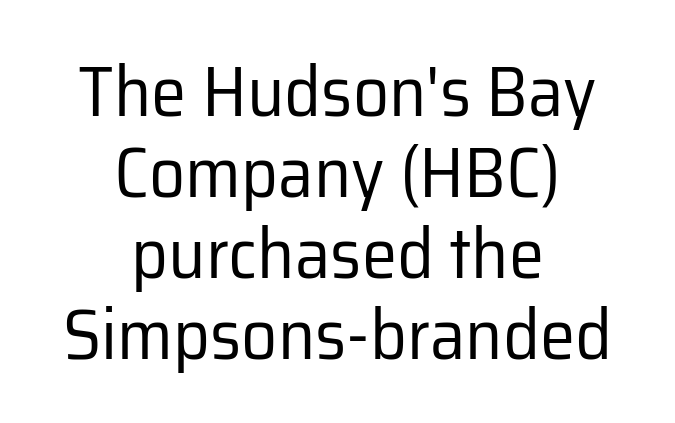
{"serif": "no", "italic": "no", "bold": "no", "weight": "regular", "width": "normal", "stroke_contrast": "low", "x_height": "medium", "monospaced": "no", "underline": "no", "align": "center", "line_spacing": "tight", "line_spacing_ratio": 1.14, "letter_spacing": "normal", "letter_spacing_em": 0.0, "glyph_px": 71}
